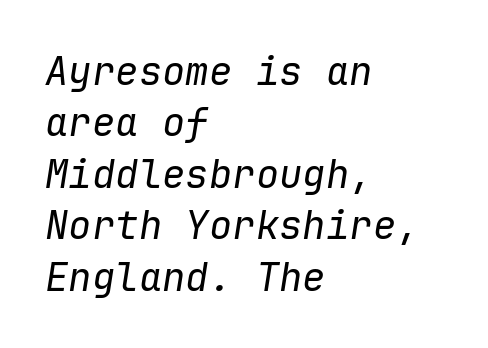
The image shows 39 px regular-weight type, italic (leaning right), monospaced; set left-aligned, normal line spacing (1.32x), normal letter spacing, not underlined; low stroke contrast and a medium x-height.
